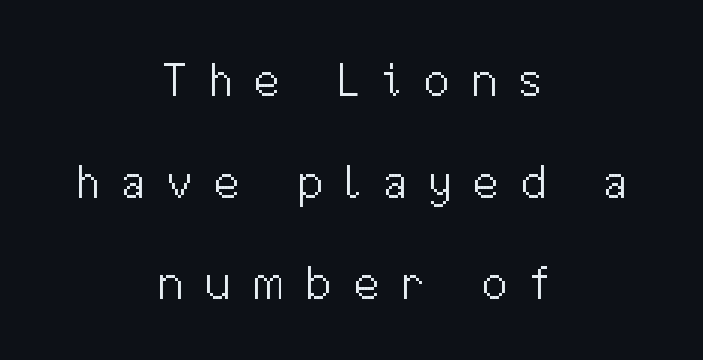
{"serif": "no", "italic": "no", "bold": "no", "weight": "light", "width": "normal", "stroke_contrast": "medium", "x_height": "medium", "monospaced": "no", "underline": "no", "align": "center", "line_spacing": "loose", "line_spacing_ratio": 2.16, "letter_spacing": "wide", "letter_spacing_em": 0.45, "glyph_px": 47}
